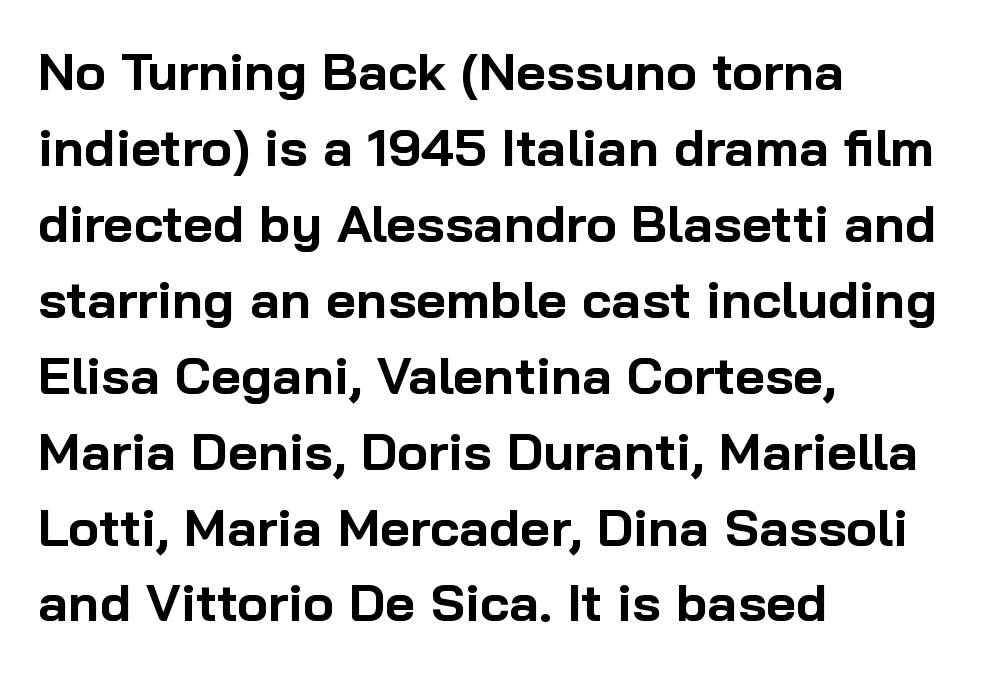
Underline: absent. Is this a fixed-width face? No — the glyphs have proportional, varying widths. Short note: letters normally spaced. Heavy, bold letterforms. The letters stand upright; this is a roman face.
